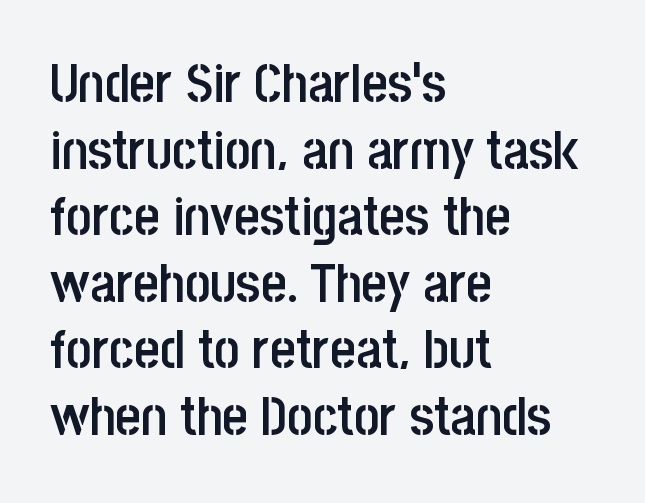
Q: Is the text bold? A: Semi-bold.
Q: Is the text italic (slanted)? A: No, it is upright.
Q: Is the typeface a serif or a sans-serif typeface? A: Sans-serif.
Q: Is the text underlined? A: No.
Q: How is the paragraph aligned? A: Left-aligned.
Q: Is the spacing between letters normal or unusually wide? A: Normal.
Q: Width (condensed, normal, or wide)? A: Condensed.
Q: Stroke contrast? A: Low.
Q: x-height? A: Large.
Q: Monospaced? A: No.
